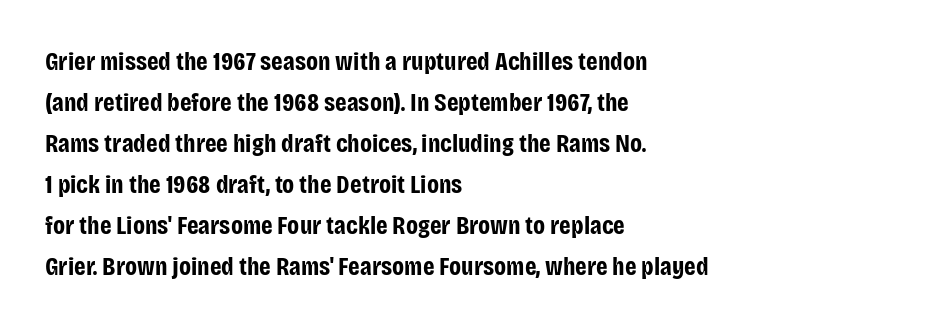
The image shows 26 px bold type, upright; set left-aligned, normal line spacing (1.58x), normal letter spacing, not underlined.
